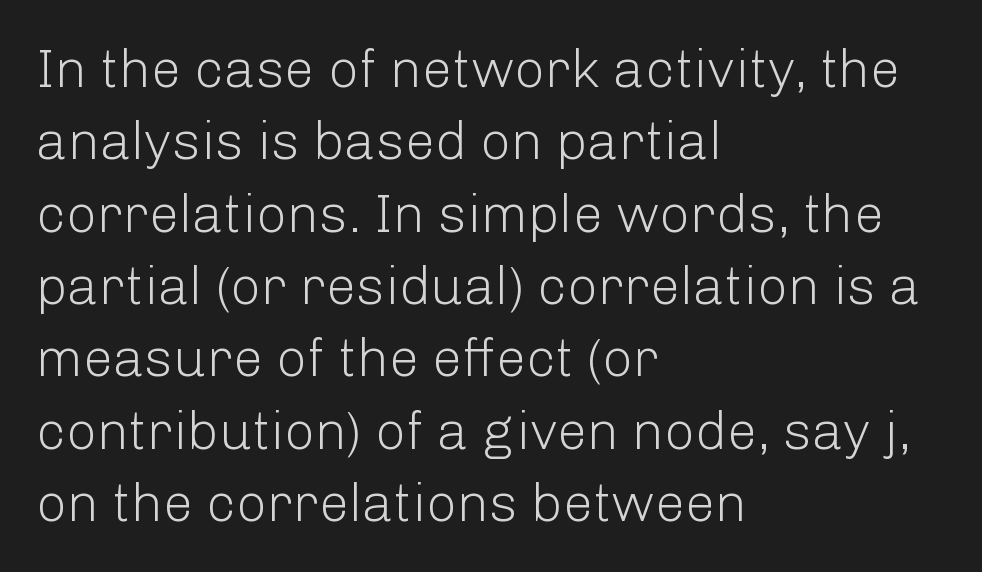
{"serif": "no", "italic": "no", "bold": "no", "weight": "light", "width": "normal", "stroke_contrast": "low", "x_height": "medium", "monospaced": "no", "underline": "no", "align": "left", "line_spacing": "normal", "line_spacing_ratio": 1.34, "letter_spacing": "normal", "letter_spacing_em": 0.0, "glyph_px": 54}
